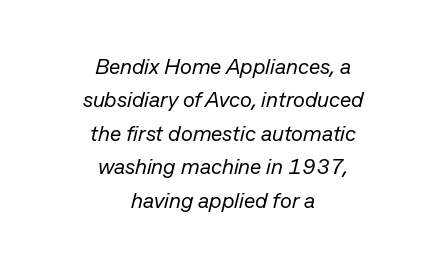
The face looks like a standard text weight, possibly lighter. This sample keeps an unexceptional amount of space between lines. The setting favours the middle, as headings and verse often do. The space beneath each line is pristine and unruled.
